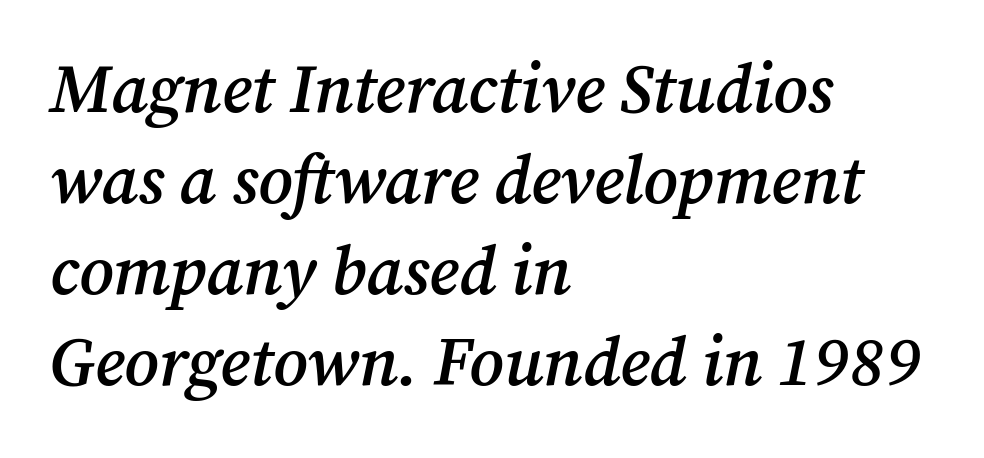
The image shows 68 px semibold serif type, italic (leaning right); set left-aligned, normal line spacing (1.34x), normal letter spacing, not underlined; medium stroke contrast and a medium x-height.
